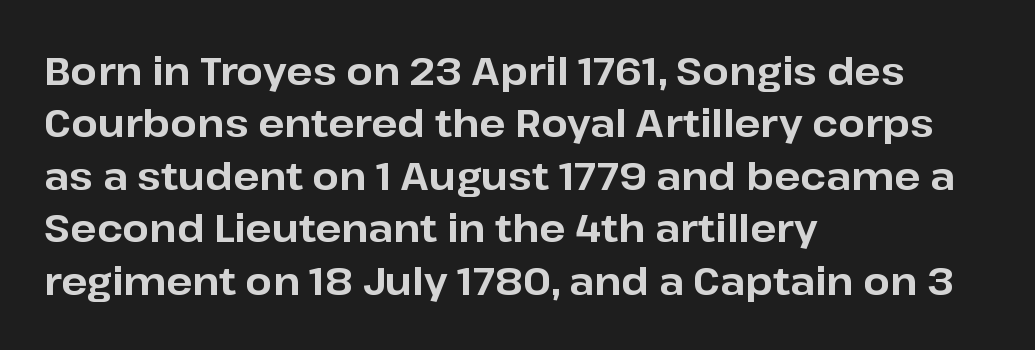
{"serif": "no", "italic": "no", "bold": "yes", "weight": "bold", "width": "normal", "stroke_contrast": "low", "x_height": "medium", "monospaced": "no", "underline": "no", "align": "left", "line_spacing": "normal", "line_spacing_ratio": 1.38, "letter_spacing": "normal", "letter_spacing_em": 0.0, "glyph_px": 38}
